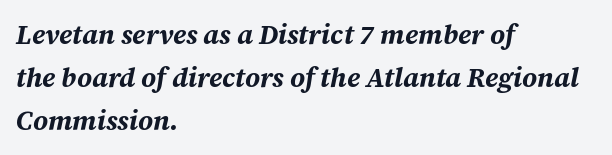
The image shows 27 px bold type, italic (leaning right); set left-aligned, normal line spacing (1.59x), normal letter spacing, not underlined.
